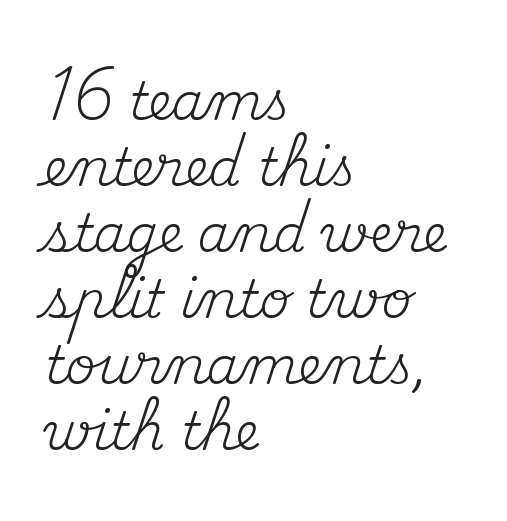
The image shows 52 px regular-weight serif type; set left-aligned, normal line spacing (1.27x), normal letter spacing, not underlined; medium stroke contrast and a small x-height.
